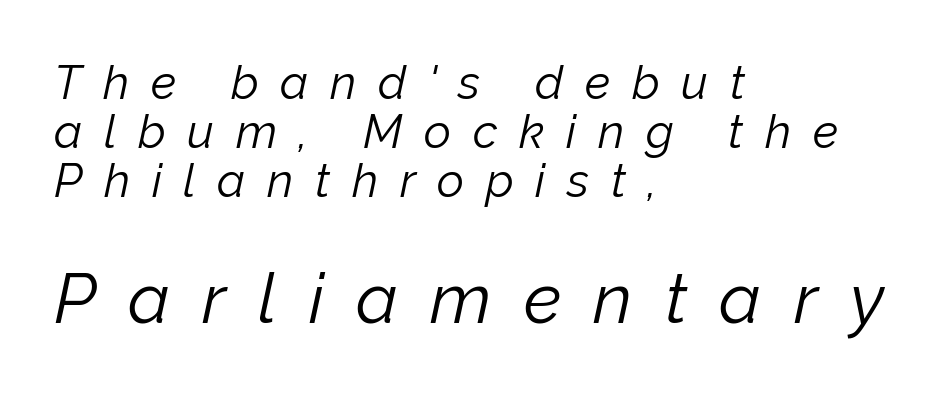
The image shows 70 px light type, italic (leaning right); set left-aligned, tight line spacing (1.04x), unusually wide letter spacing (+0.46 em), not underlined; the second (bottom) block is 1.49x larger; low stroke contrast and a medium x-height.
